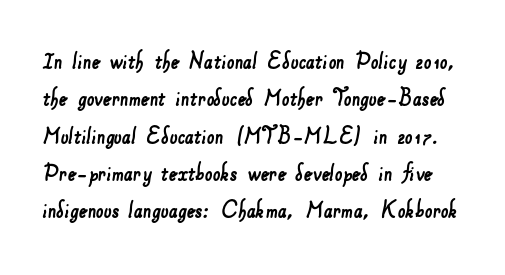
Q: Is the text underlined? A: No.
Q: Is the spacing between letters normal or unusually wide? A: Normal.
Q: Is the spacing between lines tight, normal or loose? A: Normal.
